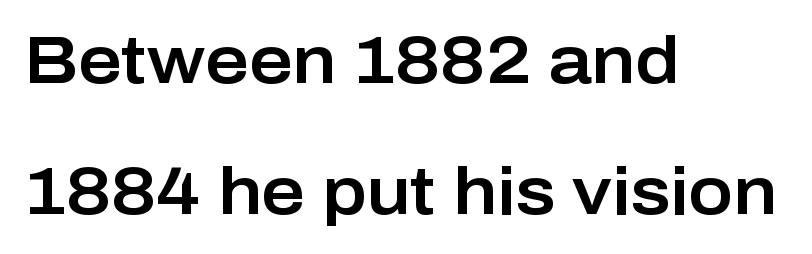
Q: Is the text italic (slanted)? A: No, it is upright.
Q: Is the typeface a serif or a sans-serif typeface? A: Sans-serif.
Q: Is the text underlined? A: No.
Q: How is the paragraph aligned? A: Left-aligned.
Q: Is the spacing between letters normal or unusually wide? A: Normal.
Q: Is the spacing between lines tight, normal or loose? A: Loose.
Q: Width (condensed, normal, or wide)? A: Normal.
Q: Stroke contrast? A: Low.
Q: x-height? A: Medium.
Q: Monospaced? A: No.
